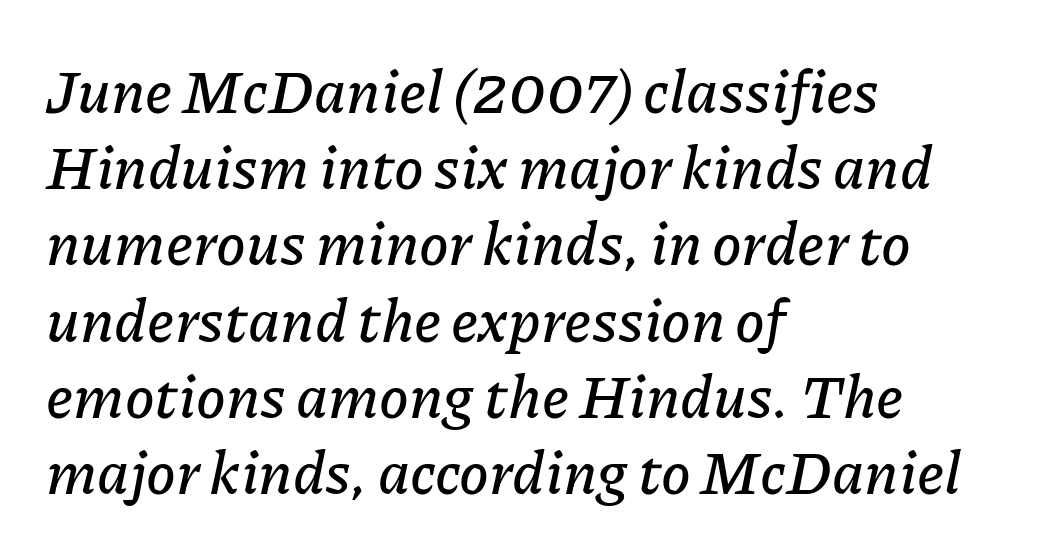
The image shows 60 px text type, italic (leaning right); set left-aligned, normal line spacing (1.27x), normal letter spacing, not underlined; low stroke contrast and a medium x-height.
